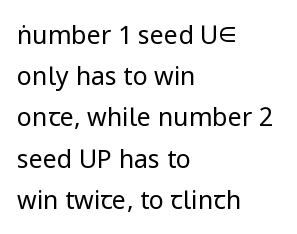
The image shows 25 px text type, upright; set left-aligned, normal line spacing (1.65x), normal letter spacing, not underlined.
